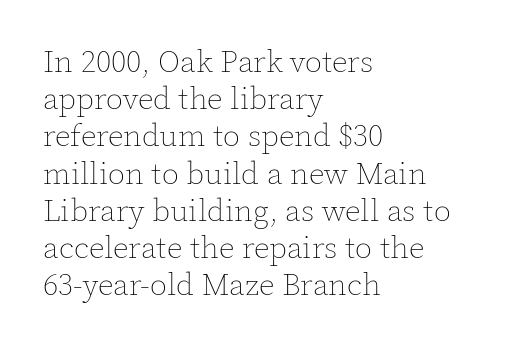
The image shows 31 px thin type, upright; set left-aligned, line spacing 1.2x, normal letter spacing, not underlined; a medium x-height.
